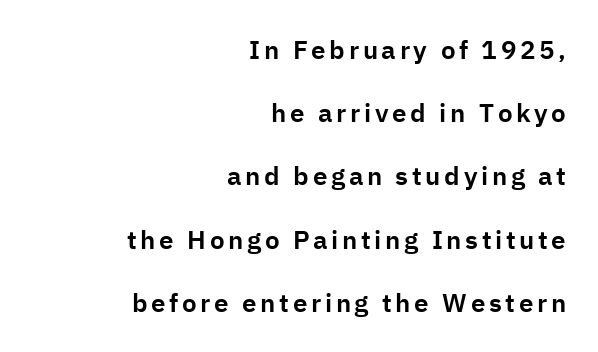
Q: Is the text italic (slanted)? A: No, it is upright.
Q: Is the text underlined? A: No.
Q: How is the paragraph aligned? A: Right-aligned.
Q: Is the spacing between lines tight, normal or loose? A: Loose.
